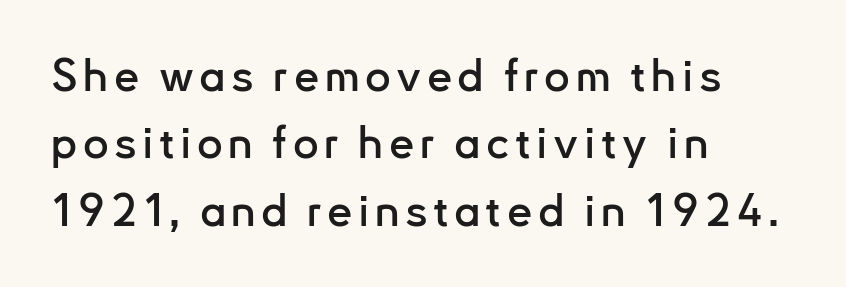
Q: Is the text italic (slanted)? A: No, it is upright.
Q: Is the typeface a serif or a sans-serif typeface? A: Sans-serif.
Q: Is the text underlined? A: No.
Q: How is the paragraph aligned? A: Left-aligned.
Q: Is the spacing between lines tight, normal or loose? A: Normal.
Q: Width (condensed, normal, or wide)? A: Normal.
Q: Stroke contrast? A: Low.
Q: x-height? A: Small.
Q: Monospaced? A: No.
